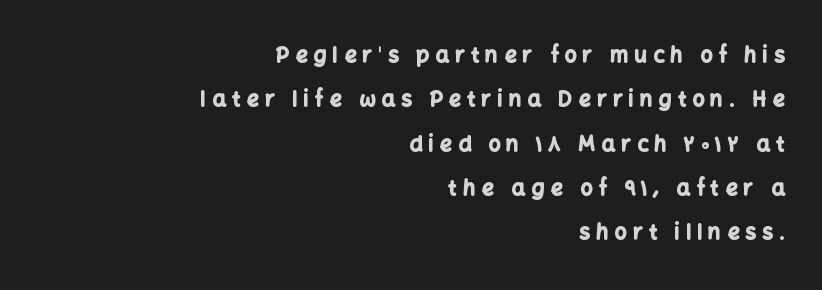
{"italic": "no", "bold": "yes", "underline": "no", "align": "right", "line_spacing": "loose", "line_spacing_ratio": 2.11, "letter_spacing": "wide", "letter_spacing_em": 0.3, "glyph_px": 21}
